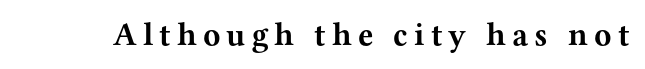
You could not count columns in this text — the font is proportionally spaced. Tall strokes in this sample are plumb rather than angled. Plenty of ink on the page — the face is bold. The characters display serif detailing at their extremities. Unmarked baselines from the first word to the last.
